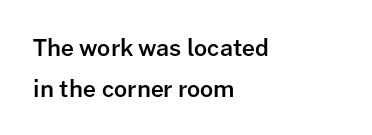
The typesetting leans somewhat heavy: a semibold. Characters follow at the spacing the type designer built in. The passage shown is not underscored anywhere. Do the letters lean? They stand straight.
